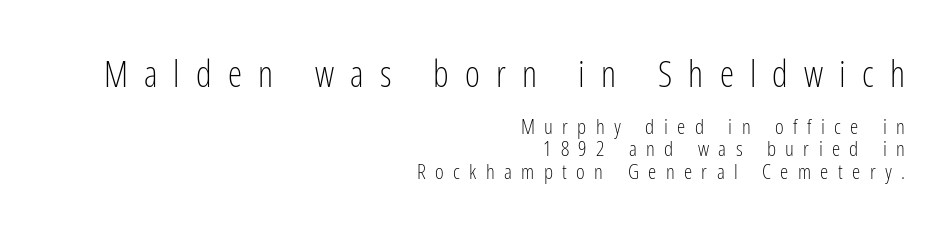
{"serif": "no", "italic": "no", "bold": "no", "weight": "light", "width": "condensed", "stroke_contrast": "low", "x_height": "medium", "monospaced": "no", "underline": "no", "align": "right", "line_spacing": "tight", "line_spacing_ratio": 1.08, "letter_spacing": "wide", "letter_spacing_em": 0.45, "larger_block": "first", "size_ratio": 1.71, "glyph_px": 36}
